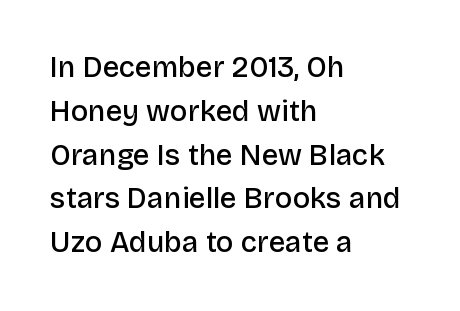
Caption: standard tracking, unaltered. Varying glyph widths throughout — classic text-font behaviour. Where is the straight margin? On the left. No italicization has been applied; the sample stays upright.
